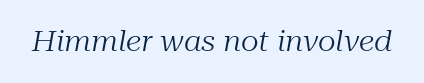
The strokes carry an ordinary text weight at most. Do the characters align in a grid? No, the font is proportional. The letters carry serifs — small finishing strokes at the ends of their stems. Descenders hang freely into open space. Tracking here is standard; glyphs follow each other at the usual distance. Characters are canted at an angle relative to the baseline's perpendicular.
